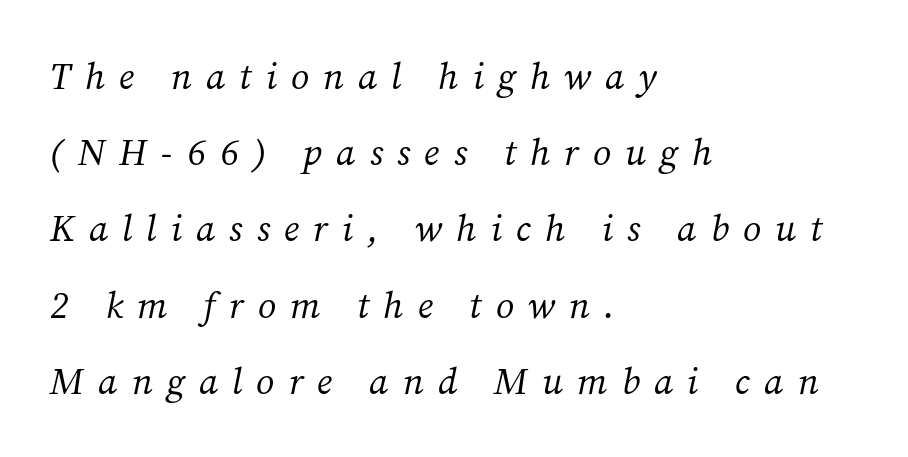
The lines are spread far apart with generous leading. Compared with typical body copy, the letter spacing here is much looser. Clear beneath every line of the passage. Where is the straight margin? On the left.
